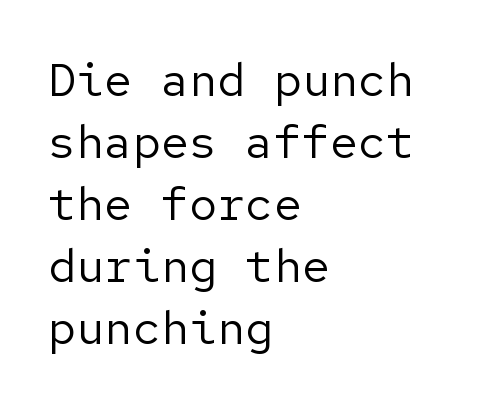
{"serif": "no", "italic": "no", "bold": "no", "weight": "regular", "width": "normal", "stroke_contrast": "low", "x_height": "medium", "underline": "no", "align": "left", "line_spacing": "normal", "line_spacing_ratio": 1.32, "letter_spacing": "normal", "letter_spacing_em": 0.0, "glyph_px": 47}
